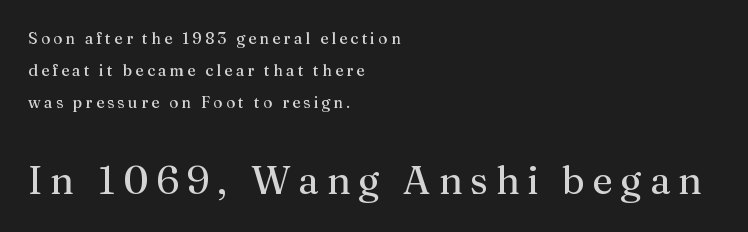
Q: Is the text bold? A: No.
Q: Is the text italic (slanted)? A: No, it is upright.
Q: Is the typeface a serif or a sans-serif typeface? A: Serif.
Q: Is the text underlined? A: No.
Q: How is the paragraph aligned? A: Left-aligned.
Q: Is the spacing between letters normal or unusually wide? A: Unusually wide.
Q: Is the spacing between lines tight, normal or loose? A: Loose.
Q: Which block of text is set in a larger size, the first (top) or the second (bottom)? A: The second (bottom) one.
Q: Width (condensed, normal, or wide)? A: Normal.
Q: Stroke contrast? A: Medium.
Q: x-height? A: Medium.
Q: Monospaced? A: No.
